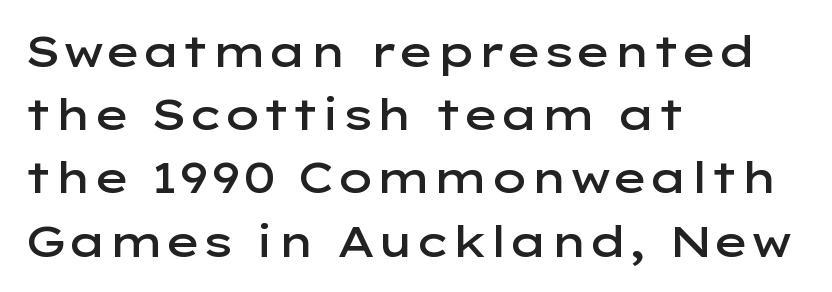
The image shows 43 px semibold, wide sans-serif type, upright; set left-aligned, normal line spacing (1.47x), normal letter spacing, not underlined; low stroke contrast and a medium x-height.
